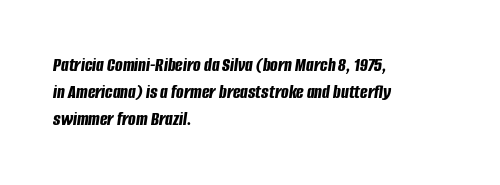
The rag falls on the right side of this text block. No extra tracking has been applied to these lines. Italic: yes, the glyphs are oblique. Thick stems and heavy bowls — unmistakably bold.
